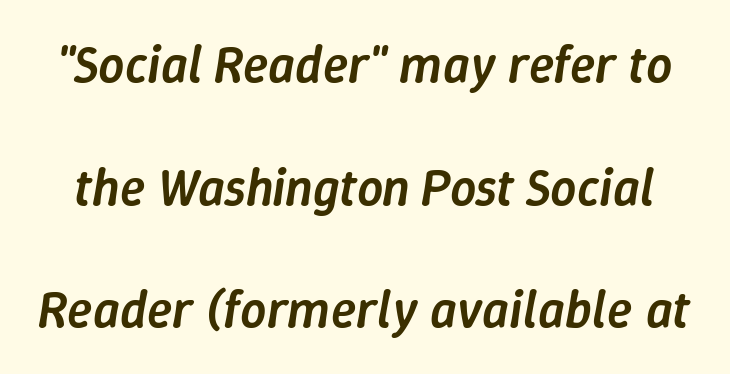
The line texture is even and compact thanks to regular tracking. This sample has the flowing, uneven cadence of proportional lettering. The passage shown is semibold, sitting just below true bold. Vertical spacing — loose. The typography opts for an oblique posture over an upright one. Unmarked baselines from the first word to the last.
